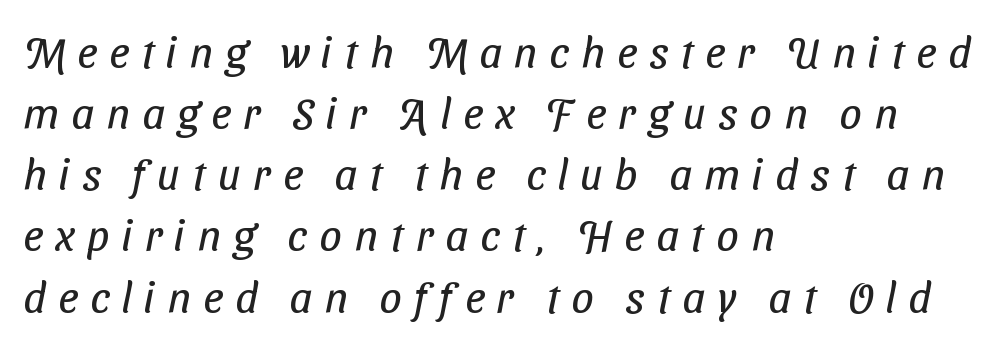
{"serif": "no", "bold": "no", "weight": "regular", "width": "condensed", "stroke_contrast": "low", "x_height": "medium", "monospaced": "no", "underline": "no", "align": "left", "line_spacing": "normal", "line_spacing_ratio": 1.39, "letter_spacing": "wide", "letter_spacing_em": 0.28, "glyph_px": 44}
